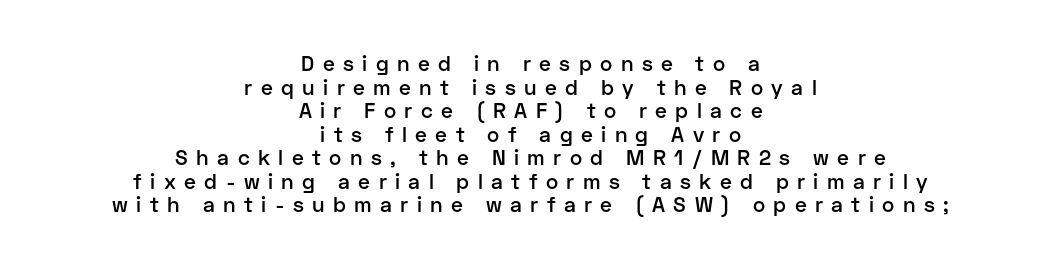
Q: Is the text bold? A: Semi-bold.
Q: Is the text italic (slanted)? A: No, it is upright.
Q: Is the text underlined? A: No.
Q: How is the paragraph aligned? A: Centered.
Q: Is the spacing between letters normal or unusually wide? A: Unusually wide.
Q: Is the spacing between lines tight, normal or loose? A: Tight.
